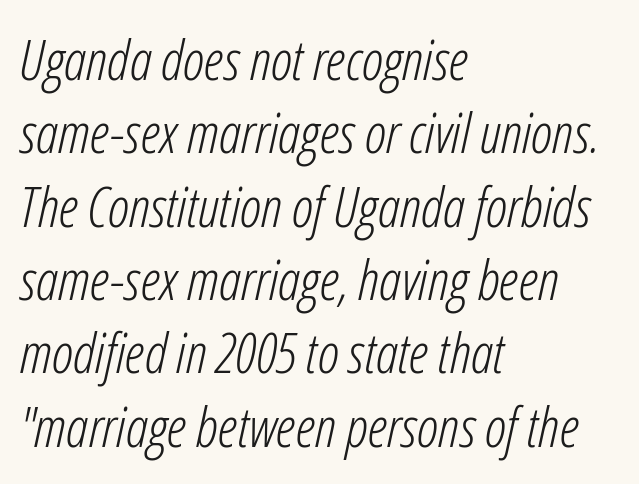
Q: Is the text bold? A: No.
Q: Is the text italic (slanted)? A: Yes, it leans right by about 12 degrees.
Q: Is the text underlined? A: No.
Q: How is the paragraph aligned? A: Left-aligned.
Q: Is the spacing between letters normal or unusually wide? A: Normal.
Q: Is the spacing between lines tight, normal or loose? A: Normal.
Q: Width (condensed, normal, or wide)? A: Condensed.
Q: Stroke contrast? A: Low.
Q: x-height? A: Medium.
Q: Monospaced? A: No.
